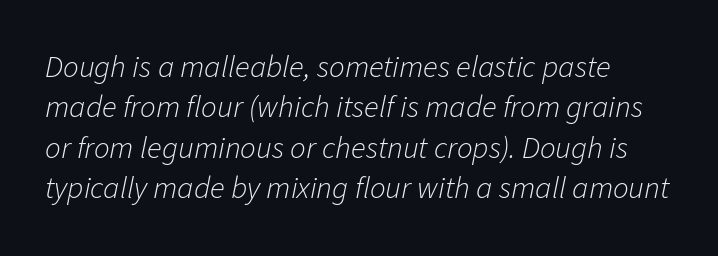
{"italic": "yes", "lean": "right", "slant_degrees": 11, "bold": "no", "weight": "light", "width": "normal", "stroke_contrast": "low", "x_height": "medium", "monospaced": "no", "underline": "no", "align": "left", "line_spacing": "normal", "line_spacing_ratio": 1.3, "letter_spacing": "normal", "letter_spacing_em": 0.0, "glyph_px": 31}
